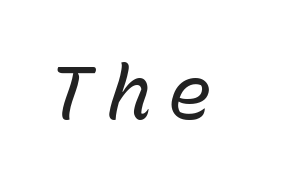
This sample has the even, mechanical cadence of fixed-width lettering. Stems and bowls with no extra thickness — not bold. If you drew a line through each stem, it would be angled. The zone under the glyphs is completely vacant. There is plenty of visible air inserted between adjacent glyphs.
